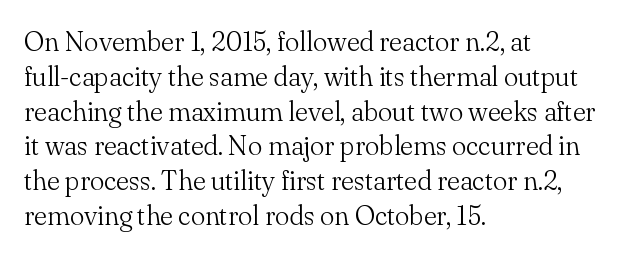
The image shows 27 px text type, upright; set left-aligned, normal line spacing (1.29x), normal letter spacing, not underlined.
